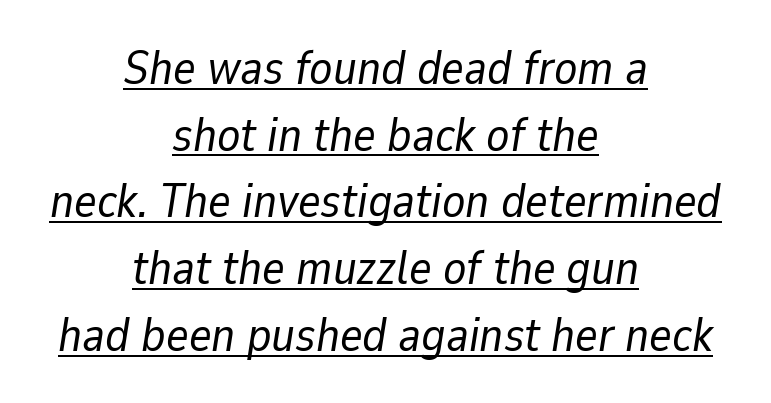
The image shows 48 px regular-weight type, italic (leaning right); set centered, normal line spacing (1.39x), normal letter spacing, underlined; low stroke contrast and a medium x-height.
